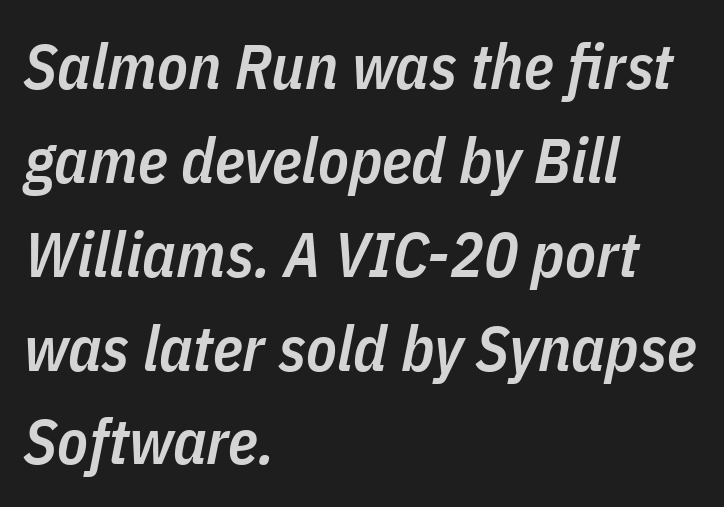
{"italic": "yes", "lean": "right", "slant_degrees": 11, "bold": "semi", "weight": "semibold", "width": "condensed", "stroke_contrast": "low", "x_height": "medium", "monospaced": "no", "underline": "no", "align": "left", "line_spacing": "normal", "line_spacing_ratio": 1.49, "letter_spacing": "normal", "letter_spacing_em": 0.0, "glyph_px": 63}
